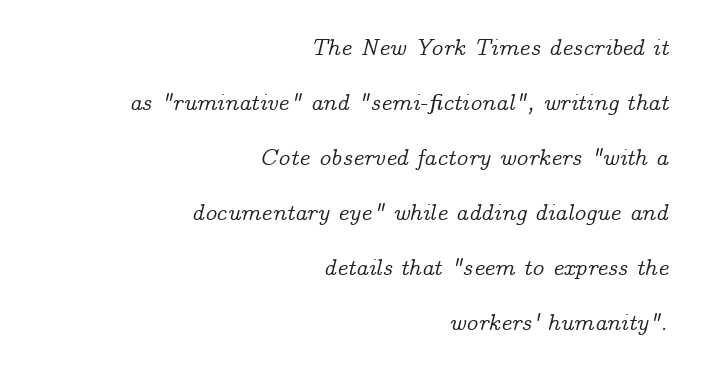
{"italic": "yes", "lean": "right", "slant_degrees": 14, "underline": "no", "align": "right", "line_spacing": "loose", "line_spacing_ratio": 2.39, "letter_spacing": "normal", "letter_spacing_em": 0.0, "glyph_px": 23}
